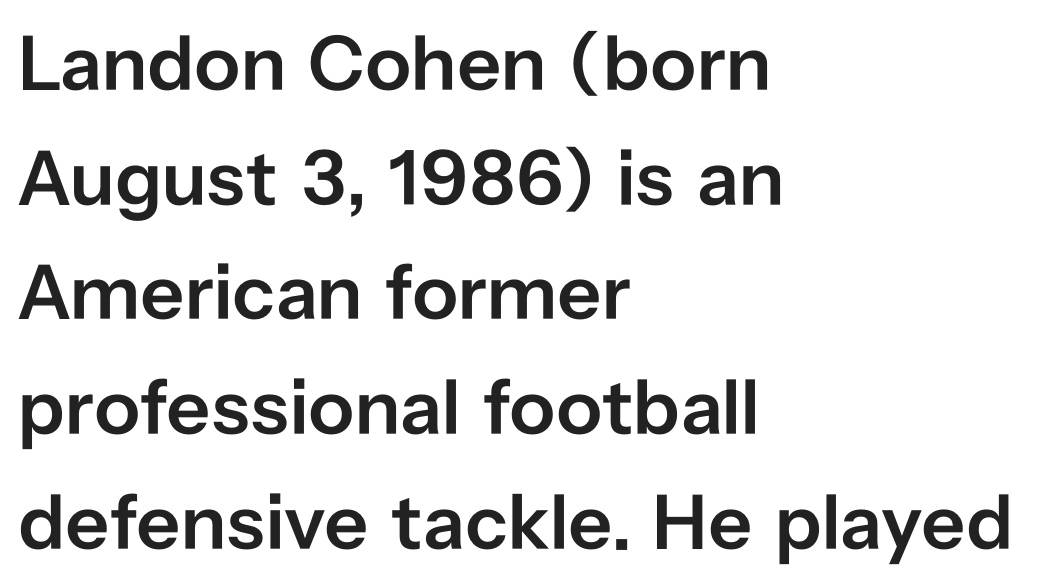
{"serif": "no", "italic": "no", "bold": "semi", "weight": "semibold", "width": "normal", "stroke_contrast": "low", "x_height": "medium", "monospaced": "no", "underline": "no", "align": "left", "line_spacing": "normal", "line_spacing_ratio": 1.47, "letter_spacing": "normal", "letter_spacing_em": 0.0, "glyph_px": 78}
